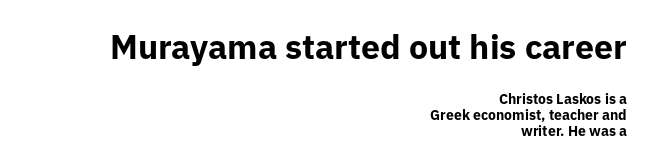
The image shows 34 px bold sans-serif type, upright; set right-aligned, line spacing 1.16x, normal letter spacing, not underlined; the first (top) block is 2.43x larger; low stroke contrast and a medium x-height.
